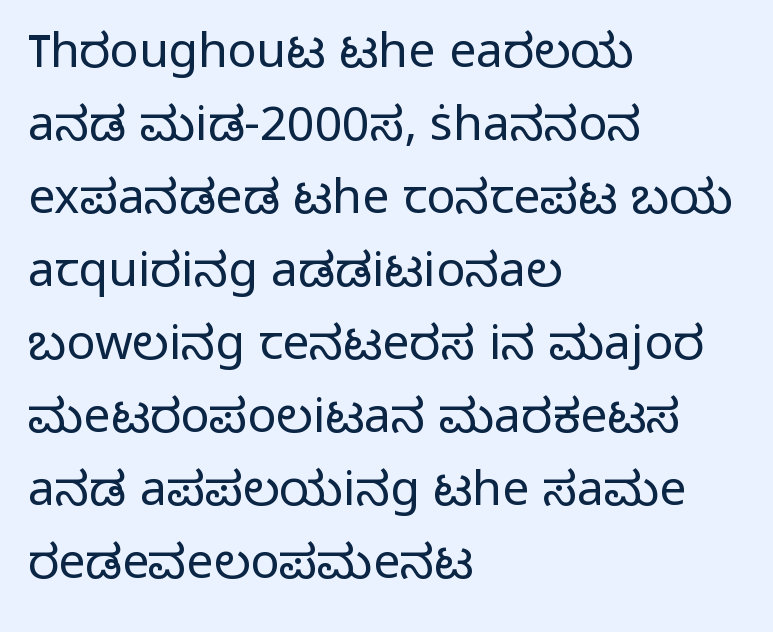
Q: Is the text bold? A: No.
Q: Is the text italic (slanted)? A: No, it is upright.
Q: Is the typeface a serif or a sans-serif typeface? A: Sans-serif.
Q: Is the text underlined? A: No.
Q: How is the paragraph aligned? A: Left-aligned.
Q: Is the spacing between letters normal or unusually wide? A: Normal.
Q: Is the spacing between lines tight, normal or loose? A: Normal.
Q: Width (condensed, normal, or wide)? A: Normal.
Q: Stroke contrast? A: Low.
Q: x-height? A: Medium.
Q: Monospaced? A: No.
